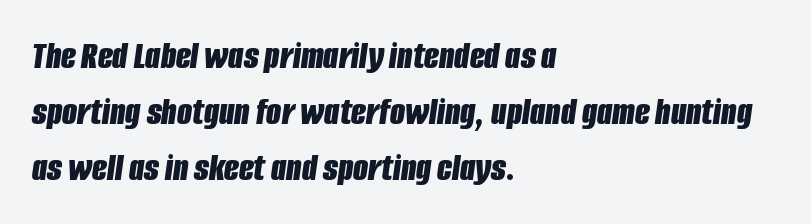
Q: Is the text bold? A: Yes.
Q: Is the text italic (slanted)? A: Yes, it leans right by about 8 degrees.
Q: Is the text underlined? A: No.
Q: How is the paragraph aligned? A: Left-aligned.
Q: Is the spacing between letters normal or unusually wide? A: Normal.
Q: Is the spacing between lines tight, normal or loose? A: Normal.
Q: Width (condensed, normal, or wide)? A: Condensed.
Q: Stroke contrast? A: Low.
Q: x-height? A: Large.
Q: Monospaced? A: No.
